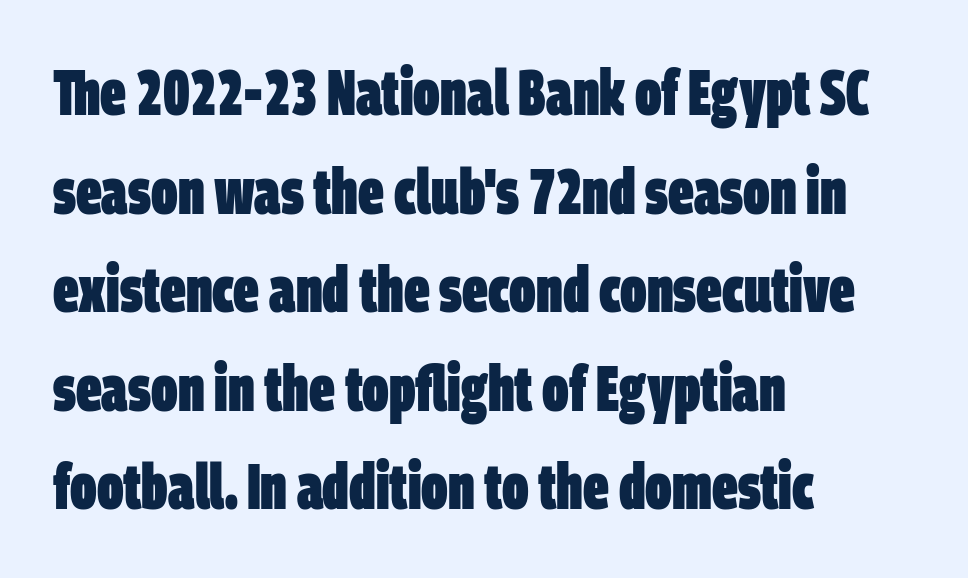
The image shows 64 px heavy, condensed sans-serif type; set left-aligned, normal line spacing (1.54x), normal letter spacing, not underlined; low stroke contrast and a large x-height.
